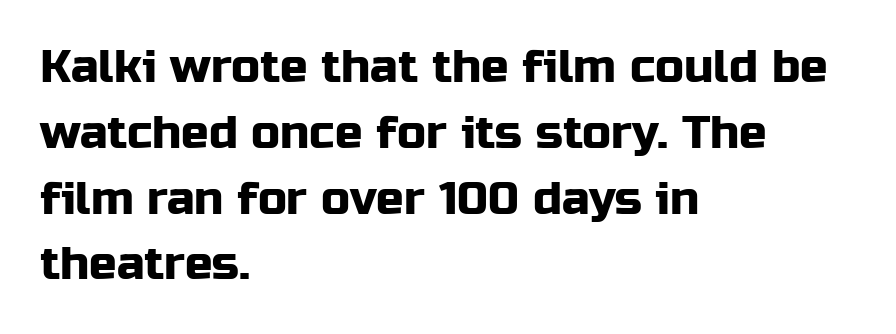
{"serif": "no", "italic": "no", "width": "normal", "stroke_contrast": "low", "x_height": "medium", "monospaced": "no", "underline": "no", "align": "left", "line_spacing": "normal", "line_spacing_ratio": 1.43, "letter_spacing": "normal", "letter_spacing_em": 0.0, "glyph_px": 46}
